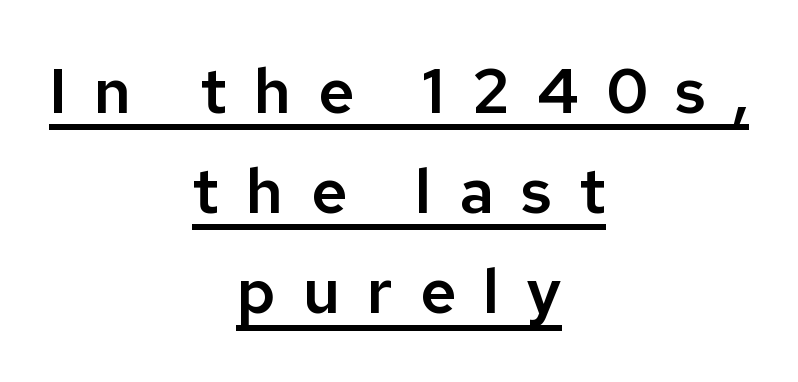
Q: Is the text italic (slanted)? A: No, it is upright.
Q: Is the typeface a serif or a sans-serif typeface? A: Sans-serif.
Q: Is the text underlined? A: Yes.
Q: How is the paragraph aligned? A: Centered.
Q: Is the spacing between letters normal or unusually wide? A: Unusually wide.
Q: Is the spacing between lines tight, normal or loose? A: Normal.
Q: Width (condensed, normal, or wide)? A: Normal.
Q: Stroke contrast? A: Low.
Q: x-height? A: Medium.
Q: Monospaced? A: No.
